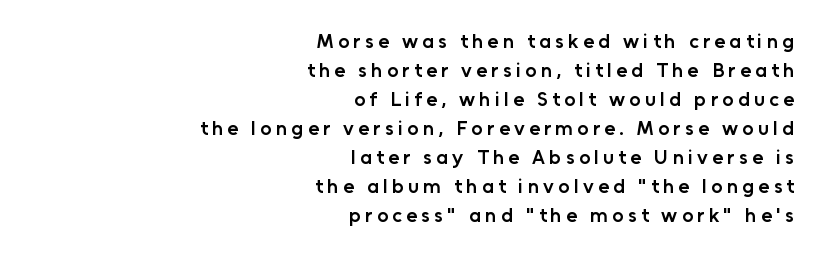
The image shows 20 px text type, upright; set right-aligned, normal line spacing (1.45x), unusually wide letter spacing (+0.21 em), not underlined.
